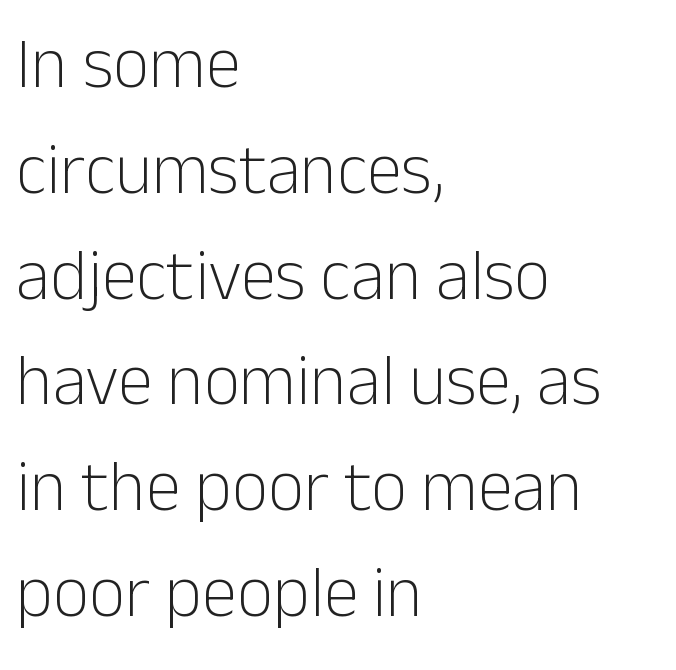
{"serif": "no", "italic": "no", "bold": "no", "weight": "light", "width": "normal", "stroke_contrast": "low", "x_height": "medium", "monospaced": "no", "underline": "no", "align": "left", "line_spacing": "normal", "line_spacing_ratio": 1.49, "letter_spacing": "normal", "letter_spacing_em": 0.0, "glyph_px": 71}
